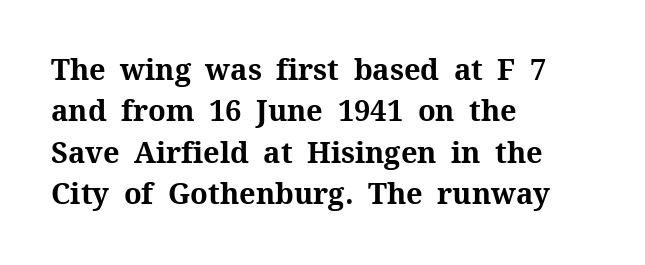
{"serif": "yes", "italic": "no", "bold": "yes", "weight": "bold", "width": "normal", "stroke_contrast": "medium", "x_height": "medium", "monospaced": "no", "underline": "no", "align": "left", "line_spacing": "normal", "line_spacing_ratio": 1.43, "letter_spacing": "normal", "letter_spacing_em": 0.0, "glyph_px": 29}
